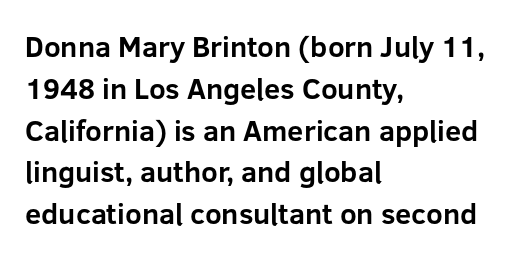
The image shows 29 px bold sans-serif type, upright; set left-aligned, normal line spacing (1.44x), normal letter spacing, not underlined; low stroke contrast and a medium x-height.
